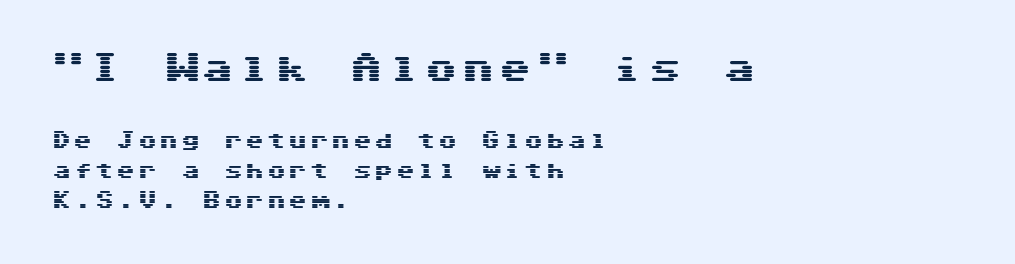
Q: Is the text italic (slanted)? A: No, it is upright.
Q: Is the typeface a serif or a sans-serif typeface? A: Sans-serif.
Q: Is the text underlined? A: No.
Q: How is the paragraph aligned? A: Left-aligned.
Q: Is the spacing between lines tight, normal or loose? A: Normal.
Q: Which block of text is set in a larger size, the first (top) or the second (bottom)? A: The first (top) one.
Q: Width (condensed, normal, or wide)? A: Wide.
Q: Stroke contrast? A: Medium.
Q: x-height? A: Medium.
Q: Monospaced? A: Yes.
